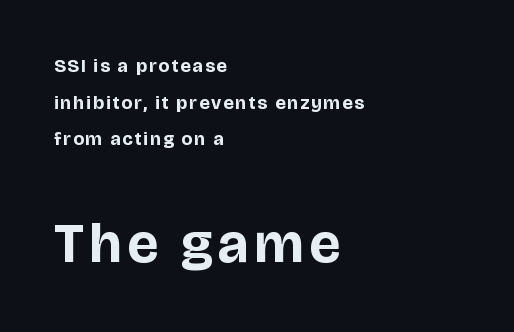
Q: Is the text bold? A: Yes.
Q: Is the text italic (slanted)? A: No, it is upright.
Q: Is the typeface a serif or a sans-serif typeface? A: Sans-serif.
Q: Is the text underlined? A: No.
Q: How is the paragraph aligned? A: Left-aligned.
Q: Is the spacing between lines tight, normal or loose? A: Loose.
Q: Which block of text is set in a larger size, the first (top) or the second (bottom)? A: The second (bottom) one.
Q: Width (condensed, normal, or wide)? A: Normal.
Q: Stroke contrast? A: Low.
Q: x-height? A: Large.
Q: Monospaced? A: No.
